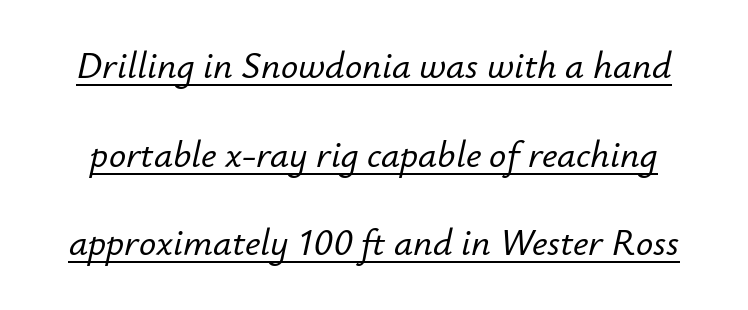
{"italic": "yes", "lean": "right", "slant_degrees": 12, "width": "normal", "stroke_contrast": "low", "x_height": "small", "monospaced": "no", "underline": "yes", "line_spacing": "loose", "line_spacing_ratio": 2.33, "letter_spacing": "normal", "letter_spacing_em": 0.0, "glyph_px": 38}
